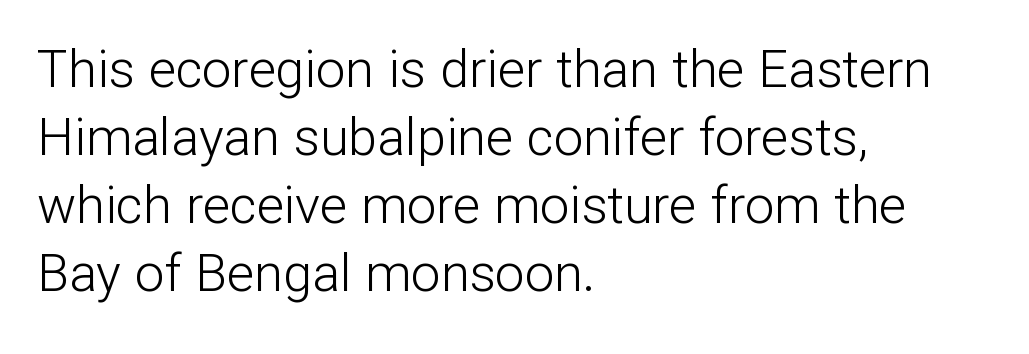
Q: Is the text bold? A: No.
Q: Is the text italic (slanted)? A: No, it is upright.
Q: Is the typeface a serif or a sans-serif typeface? A: Sans-serif.
Q: Is the text underlined? A: No.
Q: How is the paragraph aligned? A: Left-aligned.
Q: Is the spacing between letters normal or unusually wide? A: Normal.
Q: Is the spacing between lines tight, normal or loose? A: Normal.
Q: Width (condensed, normal, or wide)? A: Normal.
Q: Stroke contrast? A: Low.
Q: x-height? A: Medium.
Q: Monospaced? A: No.
